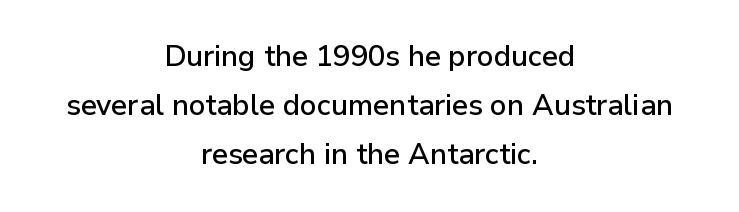
{"serif": "no", "italic": "no", "width": "normal", "stroke_contrast": "low", "x_height": "medium", "monospaced": "no", "underline": "no", "align": "center", "line_spacing": "normal", "line_spacing_ratio": 1.69, "letter_spacing": "normal", "letter_spacing_em": 0.0, "glyph_px": 29}
